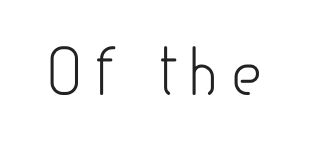
The image shows 61 px light sans-serif type, upright; set not underlined; low stroke contrast and a small x-height.
